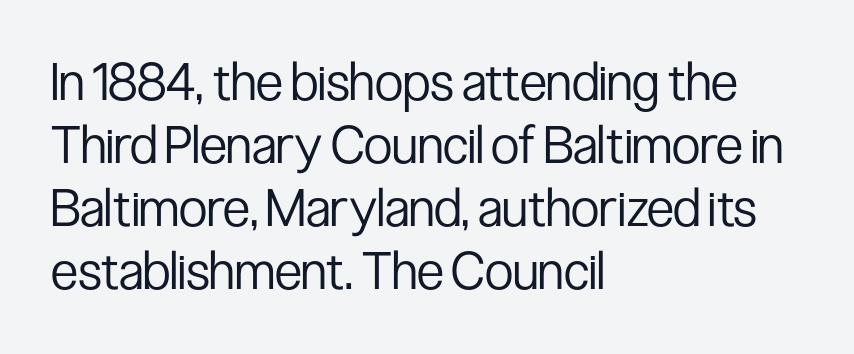
{"serif": "no", "italic": "no", "bold": "no", "weight": "regular", "width": "condensed", "stroke_contrast": "low", "x_height": "medium", "monospaced": "no", "underline": "no", "align": "left", "line_spacing_ratio": 1.21, "letter_spacing": "normal", "letter_spacing_em": 0.0, "glyph_px": 52}
